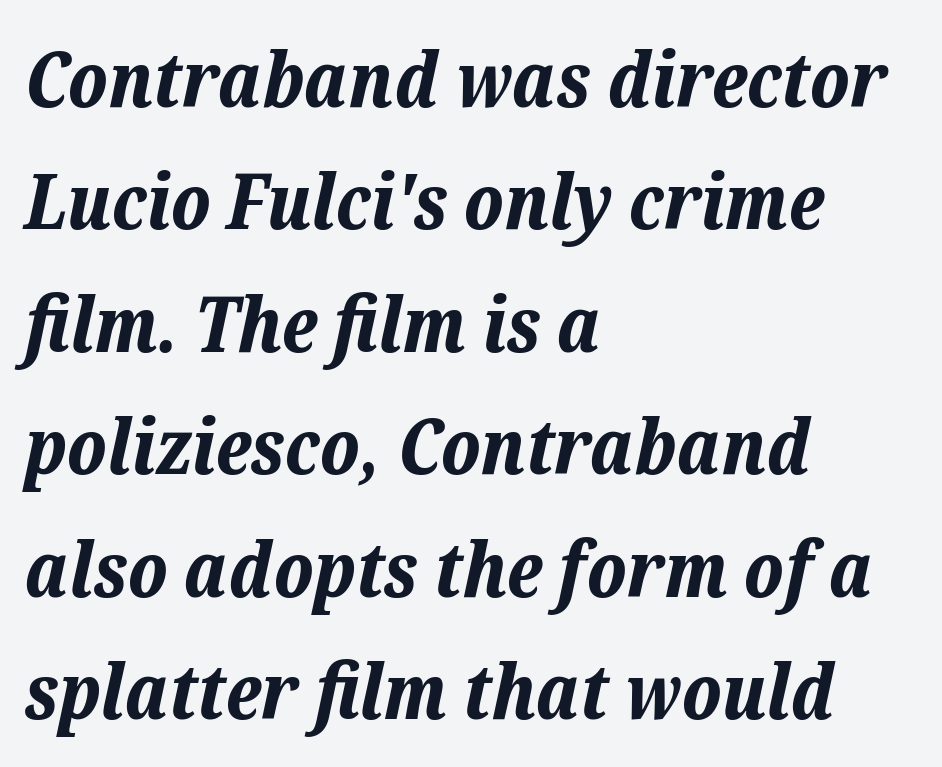
{"italic": "yes", "lean": "right", "slant_degrees": 12, "bold": "yes", "weight": "bold", "width": "normal", "stroke_contrast": "low", "x_height": "medium", "monospaced": "no", "underline": "no", "align": "left", "line_spacing": "normal", "line_spacing_ratio": 1.59, "letter_spacing": "normal", "letter_spacing_em": 0.0, "glyph_px": 77}
